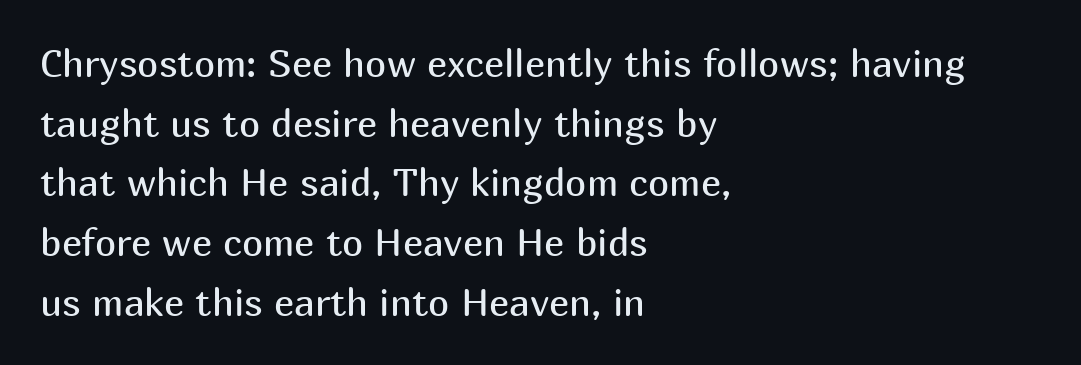
{"serif": "no", "italic": "no", "bold": "no", "weight": "regular", "width": "normal", "stroke_contrast": "medium", "x_height": "medium", "monospaced": "no", "underline": "no", "align": "left", "line_spacing": "normal", "line_spacing_ratio": 1.57, "letter_spacing": "normal", "letter_spacing_em": 0.0, "glyph_px": 38}
